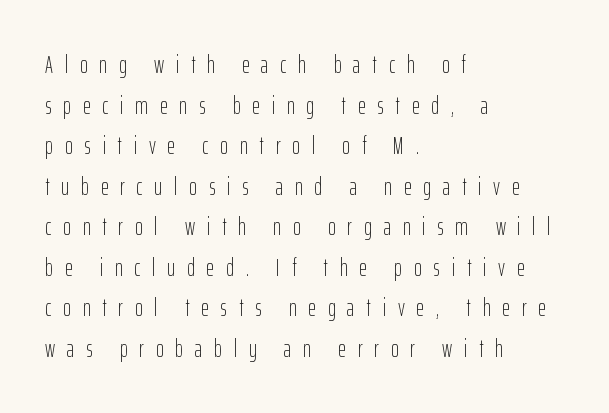
The image shows 24 px text type, upright; set left-aligned, normal line spacing (1.69x), unusually wide letter spacing (+0.49 em), not underlined.
